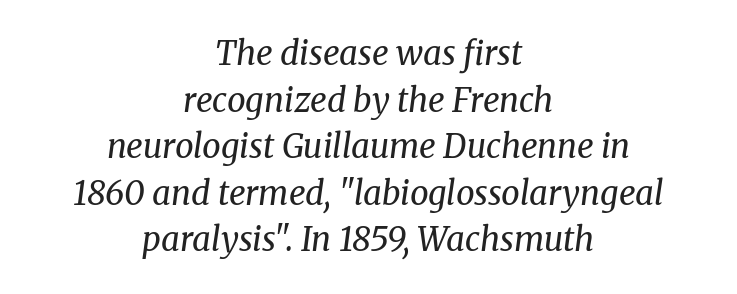
{"serif": "yes", "italic": "yes", "lean": "right", "slant_degrees": 8, "bold": "no", "weight": "regular", "width": "normal", "stroke_contrast": "medium", "x_height": "medium", "monospaced": "no", "underline": "no", "align": "center", "line_spacing": "normal", "line_spacing_ratio": 1.41, "letter_spacing": "normal", "letter_spacing_em": 0.0, "glyph_px": 33}
